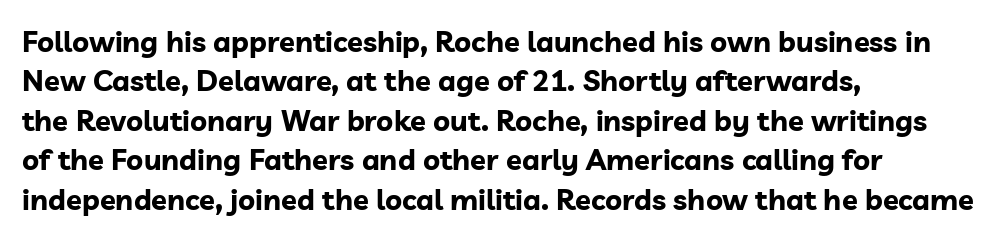
Ordinary non-slanted type is in use. A bare baseline throughout the passage. You could not count columns in this text — the font is proportionally spaced. The letters carry no serifs — their stems end cleanly without finishing strokes. Heavy, bold letterforms. Leading: standard.
